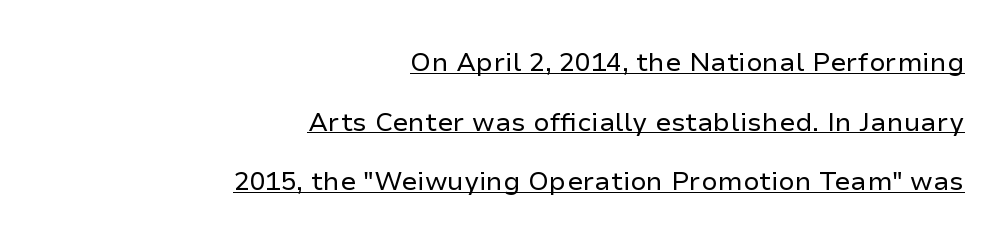
The glyphs are accompanied by a horizontal stroke just below them. Notice the wide empty band between every row — that's loose leading. The strokes carry an ordinary text weight at most. The paragraph has a hard right edge and a soft left edge. Characters remain perfectly vertical along every line.
